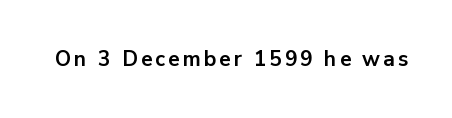
The image shows 21 px bold type, upright; set not underlined.
